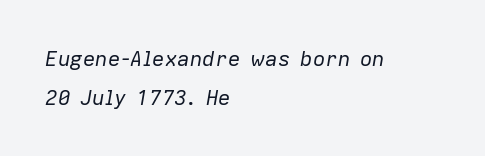
{"italic": "yes", "lean": "right", "slant_degrees": 9, "bold": "no", "underline": "no", "align": "left", "line_spacing_ratio": 1.84, "letter_spacing": "normal", "letter_spacing_em": 0.0, "glyph_px": 21}
